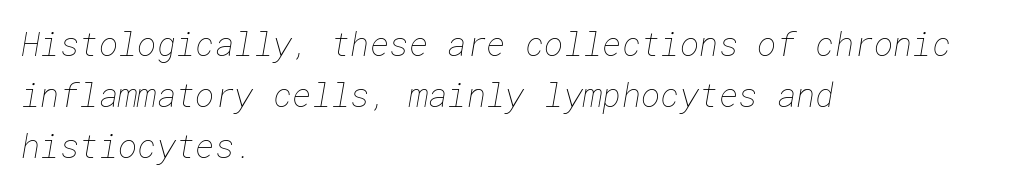
Q: Is the text bold? A: No.
Q: Is the text underlined? A: No.
Q: How is the paragraph aligned? A: Left-aligned.
Q: Is the spacing between letters normal or unusually wide? A: Normal.
Q: Is the spacing between lines tight, normal or loose? A: Normal.
Q: Width (condensed, normal, or wide)? A: Normal.
Q: Stroke contrast? A: Low.
Q: x-height? A: Medium.
